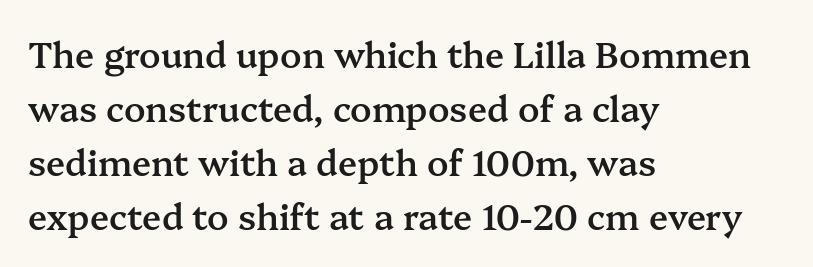
The image shows 35 px semibold serif type, upright; set left-aligned, normal line spacing (1.54x), normal letter spacing, not underlined; medium stroke contrast and a medium x-height.
